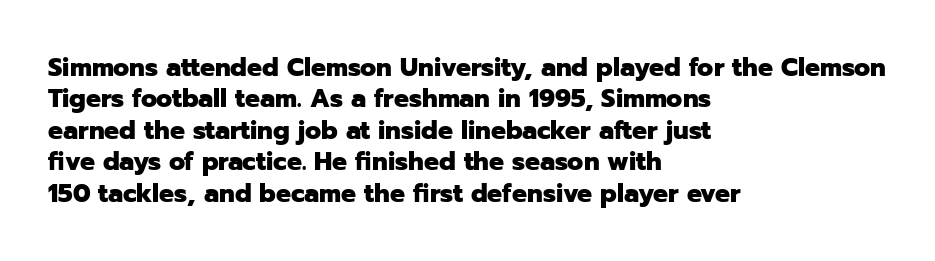
The image shows 25 px bold type, upright; set left-aligned, normal line spacing (1.26x), normal letter spacing, not underlined.
